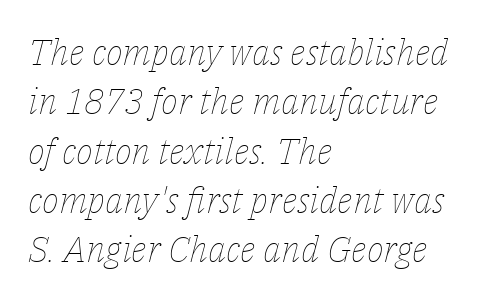
Designer's note — italics engaged. One-word summary of the alignment: left. Descenders hang freely into open space. This sample has the flowing, uneven cadence of proportional lettering. The letters sit at their default tracking, neither squeezed nor spread.
